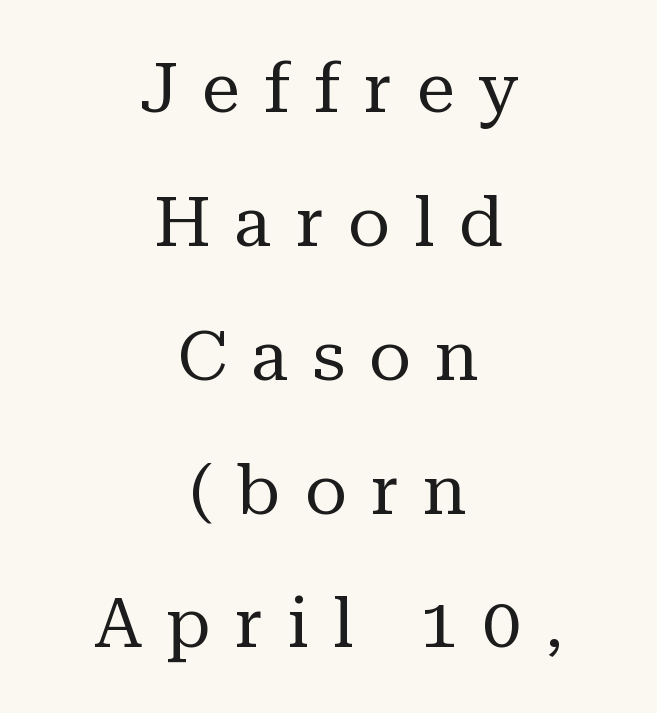
The image shows 69 px regular-weight serif type, upright; set centered, loose line spacing (1.94x), unusually wide letter spacing (+0.35 em), not underlined; medium stroke contrast and a medium x-height.
